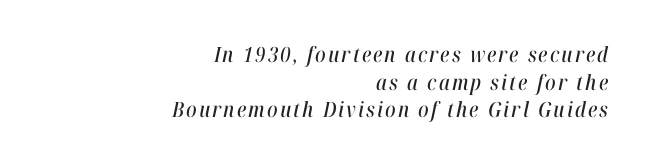
Layout note: lines flush right. Italic? Definitely — the glyphs are oblique. The lines sit at an ordinary, default distance from one another. A clean baseline with only descenders dipping below it.
